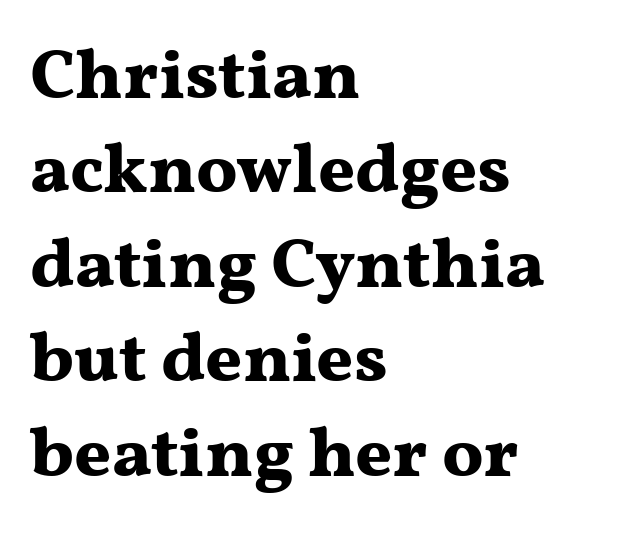
Q: Is the text bold? A: Yes.
Q: Is the text italic (slanted)? A: No, it is upright.
Q: Is the typeface a serif or a sans-serif typeface? A: Serif.
Q: Is the text underlined? A: No.
Q: How is the paragraph aligned? A: Left-aligned.
Q: Is the spacing between letters normal or unusually wide? A: Normal.
Q: Is the spacing between lines tight, normal or loose? A: Normal.
Q: Width (condensed, normal, or wide)? A: Wide.
Q: Stroke contrast? A: Medium.
Q: x-height? A: Medium.
Q: Monospaced? A: No.
